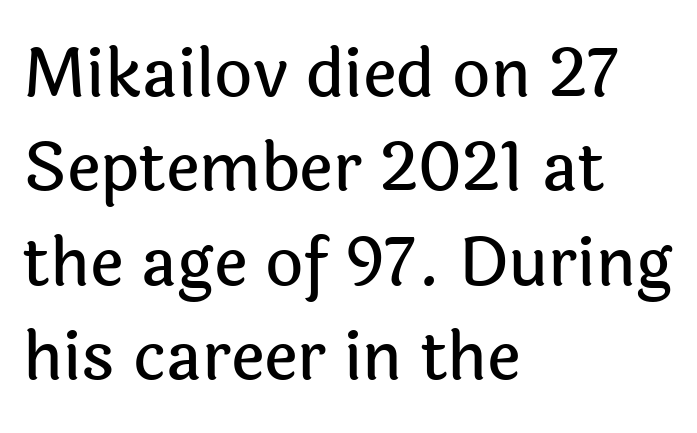
Q: Is the text italic (slanted)? A: No, it is upright.
Q: Is the typeface a serif or a sans-serif typeface? A: Sans-serif.
Q: Is the text underlined? A: No.
Q: How is the paragraph aligned? A: Left-aligned.
Q: Is the spacing between letters normal or unusually wide? A: Normal.
Q: Is the spacing between lines tight, normal or loose? A: Normal.
Q: Width (condensed, normal, or wide)? A: Normal.
Q: x-height? A: Medium.
Q: Monospaced? A: No.
